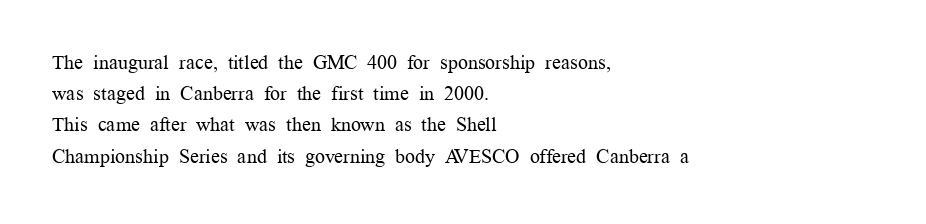
{"italic": "no", "bold": "no", "underline": "no", "align": "left", "line_spacing": "normal", "line_spacing_ratio": 1.56, "letter_spacing": "normal", "letter_spacing_em": 0.0, "glyph_px": 20}
